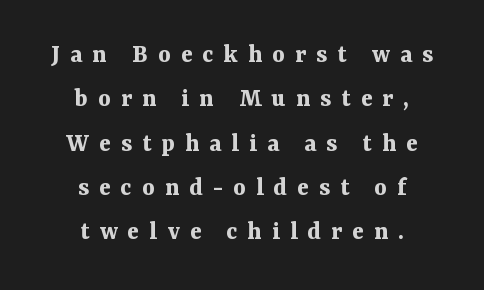
{"italic": "no", "bold": "yes", "underline": "no", "align": "center", "line_spacing": "normal", "line_spacing_ratio": 1.64, "letter_spacing": "wide", "letter_spacing_em": 0.37, "glyph_px": 27}
